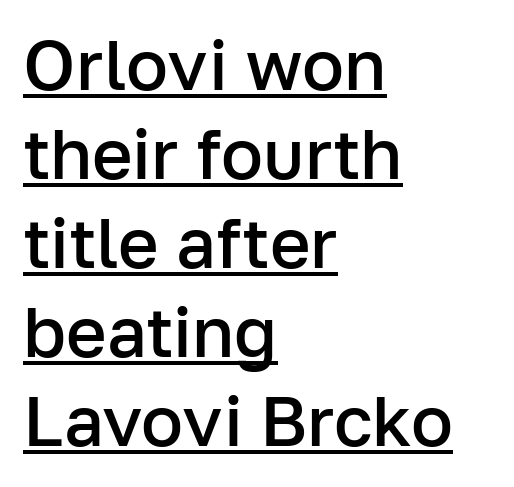
Q: Is the text bold? A: Semi-bold.
Q: Is the text italic (slanted)? A: No, it is upright.
Q: Is the typeface a serif or a sans-serif typeface? A: Sans-serif.
Q: Is the text underlined? A: Yes.
Q: How is the paragraph aligned? A: Left-aligned.
Q: Is the spacing between letters normal or unusually wide? A: Normal.
Q: Is the spacing between lines tight, normal or loose? A: Normal.
Q: Width (condensed, normal, or wide)? A: Normal.
Q: Stroke contrast? A: Low.
Q: x-height? A: Medium.
Q: Monospaced? A: No.
